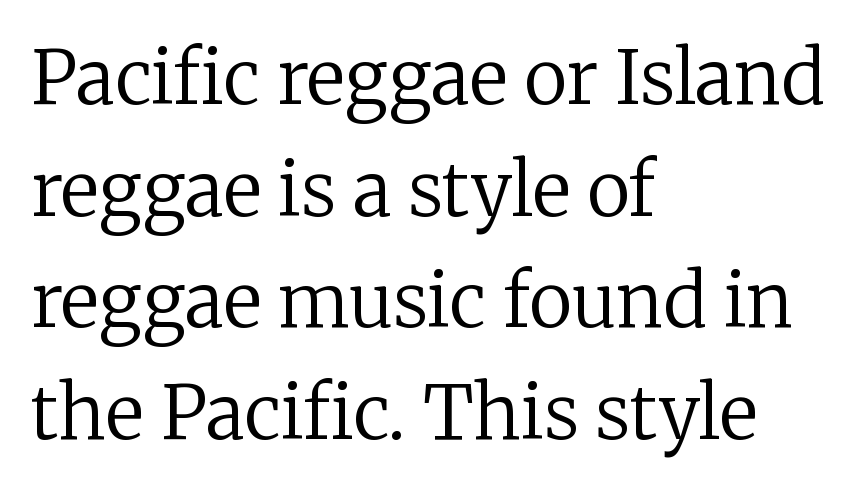
{"serif": "yes", "italic": "no", "bold": "no", "weight": "regular", "width": "normal", "stroke_contrast": "low", "x_height": "medium", "monospaced": "no", "underline": "no", "align": "left", "line_spacing": "normal", "line_spacing_ratio": 1.51, "letter_spacing": "normal", "letter_spacing_em": 0.0, "glyph_px": 74}
